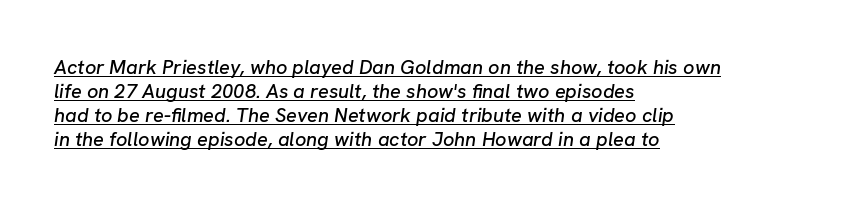
These lines are set flush left with a ragged right edge. The glyphs are accompanied by a horizontal stroke just below them. The text carries the slant typical of an italic or oblique font. Caption: standard tracking, unaltered.
